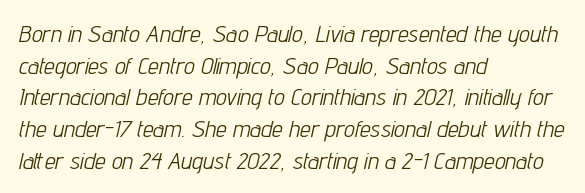
Caption: multi-line text, flush left, ragged right. Does the leading feel generous? No, just average. Here the glyphs are tracked normally, forming tight word shapes. The lettering tilts uniformly, giving the passage an italic look. Words float on clear page, feet unadorned.
